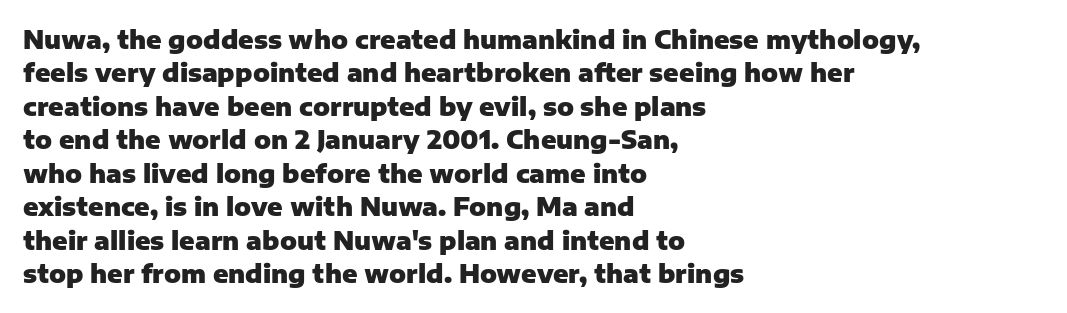
Q: Is the text bold? A: Yes.
Q: Is the text italic (slanted)? A: No, it is upright.
Q: Is the text underlined? A: No.
Q: How is the paragraph aligned? A: Left-aligned.
Q: Is the spacing between letters normal or unusually wide? A: Normal.
Q: Is the spacing between lines tight, normal or loose? A: Normal.
